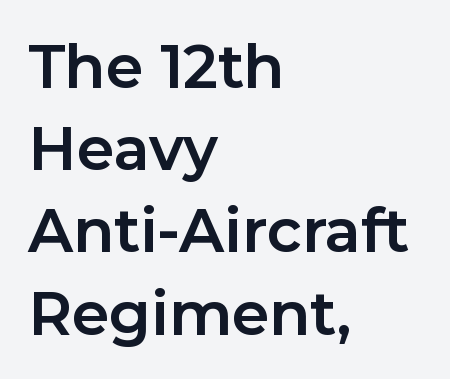
{"serif": "no", "italic": "no", "bold": "yes", "weight": "bold", "width": "normal", "stroke_contrast": "low", "x_height": "medium", "monospaced": "no", "underline": "no", "align": "left", "line_spacing": "normal", "line_spacing_ratio": 1.37, "letter_spacing": "normal", "letter_spacing_em": 0.0, "glyph_px": 60}
